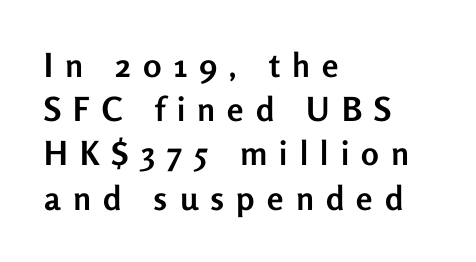
Q: Is the text bold? A: Yes.
Q: Is the text italic (slanted)? A: No, it is upright.
Q: Is the typeface a serif or a sans-serif typeface? A: Sans-serif.
Q: Is the text underlined? A: No.
Q: How is the paragraph aligned? A: Left-aligned.
Q: Is the spacing between letters normal or unusually wide? A: Unusually wide.
Q: Is the spacing between lines tight, normal or loose? A: Normal.
Q: Width (condensed, normal, or wide)? A: Normal.
Q: Stroke contrast? A: Low.
Q: x-height? A: Medium.
Q: Monospaced? A: No.
